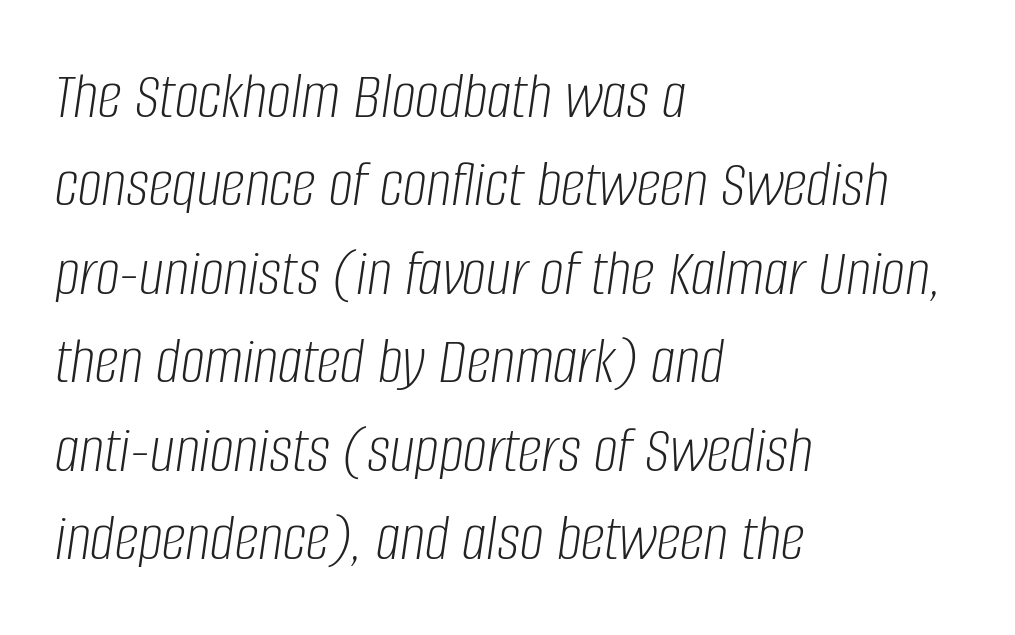
The image shows 68 px light, condensed type, italic (leaning right); set left-aligned, normal line spacing (1.3x), normal letter spacing, not underlined; low stroke contrast and a large x-height.
